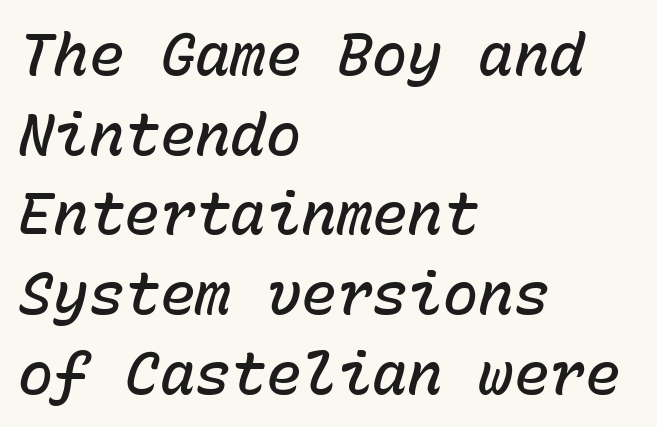
The image shows 59 px semibold type, italic (leaning right), monospaced; set left-aligned, normal line spacing (1.35x), normal letter spacing, not underlined; low stroke contrast and a medium x-height.
